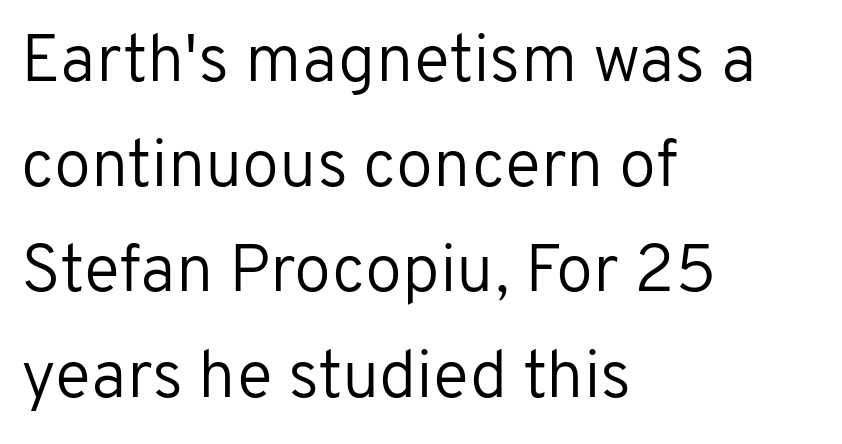
The image shows 67 px regular-weight sans-serif type, upright; set left-aligned, normal line spacing (1.57x), normal letter spacing, not underlined; low stroke contrast and a medium x-height.
